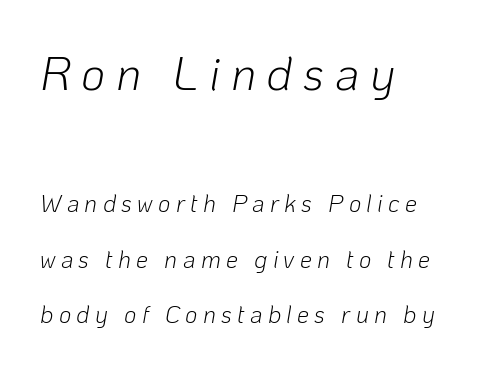
The image shows 47 px light type, italic (leaning right); set left-aligned, loose line spacing (2.31x), unusually wide letter spacing (+0.22 em), not underlined; the first (top) block is 1.96x larger; low stroke contrast and a medium x-height.
